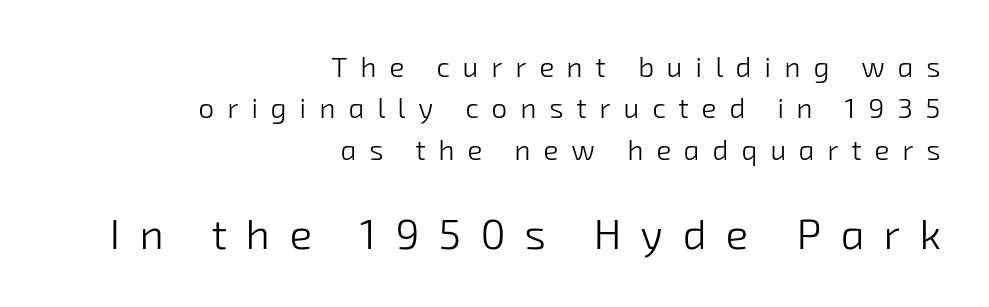
Horizontal bands of white between lines are of average thickness. The gaps between neighbouring characters are conspicuously large. Each letter's strokes conclude bluntly, with no projecting serifs. Think of a printed novel: that variable character pitch is what you see here. Typesetter's note — lower block bumped up in size, upper block left smaller. Heft: none added — not bold.
